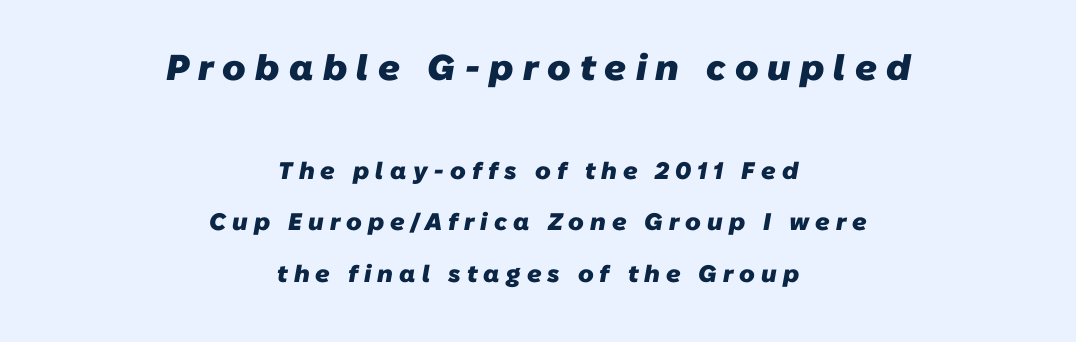
Q: Is the text bold? A: Yes.
Q: Is the typeface a serif or a sans-serif typeface? A: Sans-serif.
Q: Is the text underlined? A: No.
Q: How is the paragraph aligned? A: Centered.
Q: Is the spacing between letters normal or unusually wide? A: Unusually wide.
Q: Is the spacing between lines tight, normal or loose? A: Loose.
Q: Which block of text is set in a larger size, the first (top) or the second (bottom)? A: The first (top) one.
Q: Width (condensed, normal, or wide)? A: Normal.
Q: Stroke contrast? A: Low.
Q: x-height? A: Medium.
Q: Monospaced? A: No.
